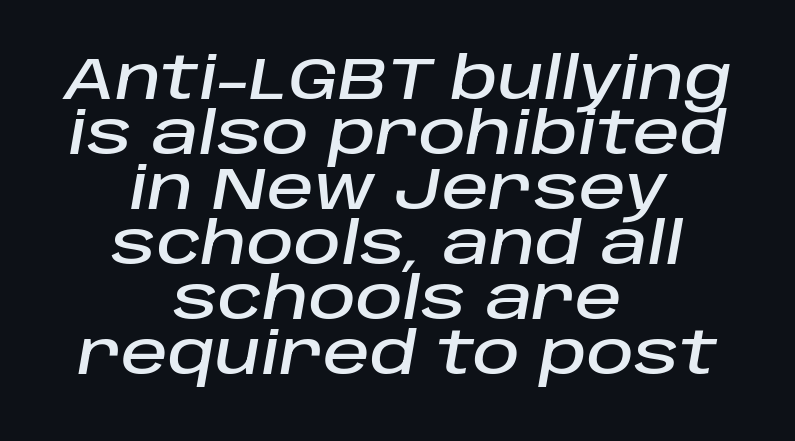
Q: Is the text italic (slanted)? A: Yes, it leans right by about 10 degrees.
Q: Is the text underlined? A: No.
Q: How is the paragraph aligned? A: Centered.
Q: Is the spacing between letters normal or unusually wide? A: Normal.
Q: Is the spacing between lines tight, normal or loose? A: Tight.
Q: Width (condensed, normal, or wide)? A: Normal.
Q: Stroke contrast? A: Low.
Q: x-height? A: Large.
Q: Monospaced? A: No.
